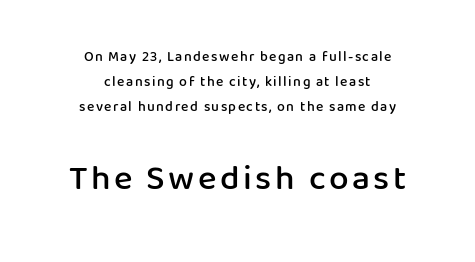
Q: Is the text bold? A: Semi-bold.
Q: Is the text italic (slanted)? A: No, it is upright.
Q: Is the typeface a serif or a sans-serif typeface? A: Sans-serif.
Q: Is the text underlined? A: No.
Q: How is the paragraph aligned? A: Centered.
Q: Which block of text is set in a larger size, the first (top) or the second (bottom)? A: The second (bottom) one.
Q: Width (condensed, normal, or wide)? A: Normal.
Q: Stroke contrast? A: Low.
Q: x-height? A: Medium.
Q: Monospaced? A: No.
